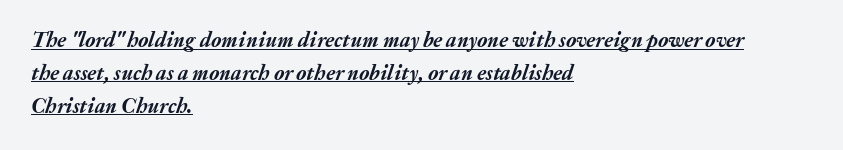
Q: Is the text bold? A: Yes.
Q: Is the text italic (slanted)? A: Yes, it leans right by about 20 degrees.
Q: Is the text underlined? A: Yes.
Q: How is the paragraph aligned? A: Left-aligned.
Q: Is the spacing between letters normal or unusually wide? A: Normal.
Q: Is the spacing between lines tight, normal or loose? A: Normal.
